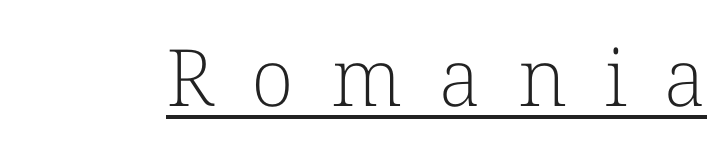
Q: Is the text bold? A: No.
Q: Is the text italic (slanted)? A: No, it is upright.
Q: Is the typeface a serif or a sans-serif typeface? A: Serif.
Q: Is the text underlined? A: Yes.
Q: Is the spacing between letters normal or unusually wide? A: Unusually wide.
Q: Width (condensed, normal, or wide)? A: Normal.
Q: Stroke contrast? A: Low.
Q: x-height? A: Medium.
Q: Monospaced? A: No.
